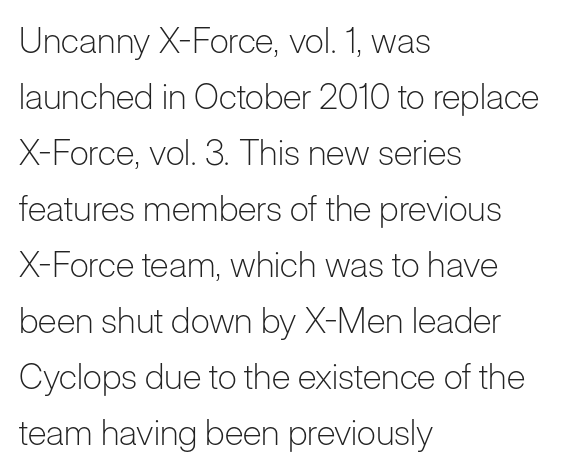
Type without underlining. Upright lettering throughout. Does the copy run flush right? No — it runs flush left. This sample has the flowing, uneven cadence of proportional lettering. To sum up the face: it is a sans, with no serifs. Students, note that the glyphs here touch the page at normal intervals.
